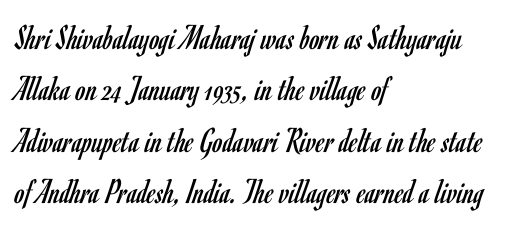
Q: Is the text bold? A: No.
Q: Is the text italic (slanted)? A: Yes.
Q: Is the typeface a serif or a sans-serif typeface? A: Sans-serif.
Q: Is the text underlined? A: No.
Q: How is the paragraph aligned? A: Left-aligned.
Q: Is the spacing between letters normal or unusually wide? A: Normal.
Q: Is the spacing between lines tight, normal or loose? A: Normal.
Q: Width (condensed, normal, or wide)? A: Condensed.
Q: Stroke contrast? A: Low.
Q: x-height? A: Small.
Q: Monospaced? A: No.
